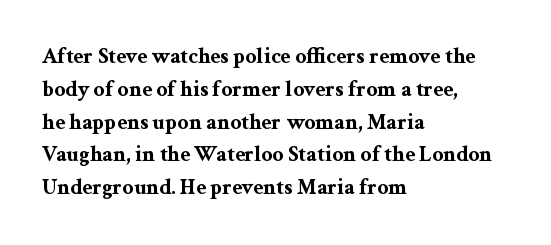
The image shows 22 px bold type, upright; set left-aligned, normal line spacing (1.49x), normal letter spacing, not underlined.
